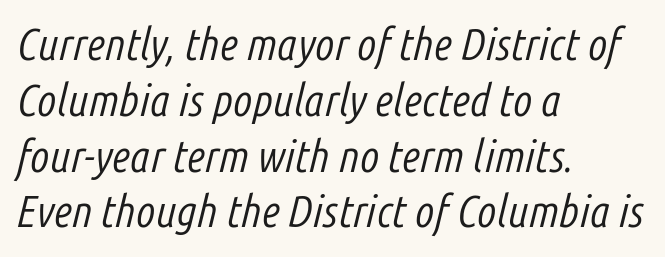
Q: Is the text bold? A: No.
Q: Is the text italic (slanted)? A: Yes, it leans right by about 14 degrees.
Q: Is the text underlined? A: No.
Q: How is the paragraph aligned? A: Left-aligned.
Q: Is the spacing between letters normal or unusually wide? A: Normal.
Q: Width (condensed, normal, or wide)? A: Condensed.
Q: Stroke contrast? A: Low.
Q: x-height? A: Medium.
Q: Monospaced? A: No.
